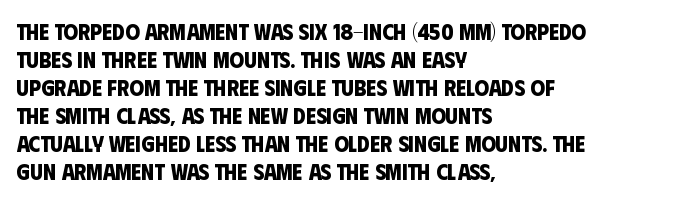
All the whitespace from short lines collects on the right. Only glyphs here, with clear space below each row. Bold? Absolutely — the strokes are thick and heavy. The letterforms sit shoulder to shoulder at normal distance.
